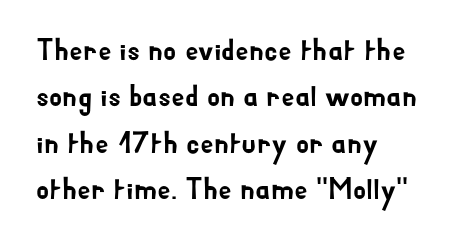
{"serif": "no", "italic": "no", "width": "normal", "stroke_contrast": "low", "x_height": "small", "monospaced": "no", "underline": "no", "align": "left", "line_spacing": "normal", "line_spacing_ratio": 1.55, "letter_spacing": "normal", "letter_spacing_em": 0.0, "glyph_px": 30}
